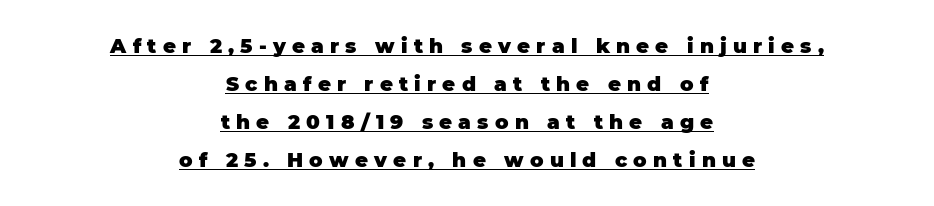
Q: Is the text bold? A: Yes.
Q: Is the text italic (slanted)? A: No, it is upright.
Q: Is the text underlined? A: Yes.
Q: How is the paragraph aligned? A: Centered.
Q: Is the spacing between letters normal or unusually wide? A: Unusually wide.
Q: Is the spacing between lines tight, normal or loose? A: Loose.
